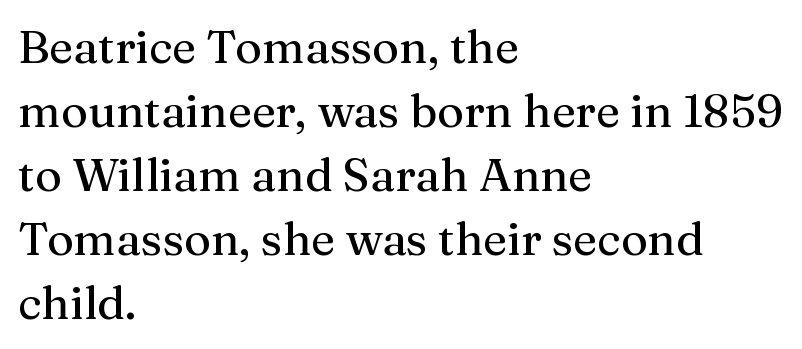
Q: Is the text italic (slanted)? A: No, it is upright.
Q: Is the typeface a serif or a sans-serif typeface? A: Serif.
Q: Is the text underlined? A: No.
Q: How is the paragraph aligned? A: Left-aligned.
Q: Is the spacing between letters normal or unusually wide? A: Normal.
Q: Is the spacing between lines tight, normal or loose? A: Normal.
Q: Width (condensed, normal, or wide)? A: Normal.
Q: Stroke contrast? A: Medium.
Q: x-height? A: Medium.
Q: Monospaced? A: No.
